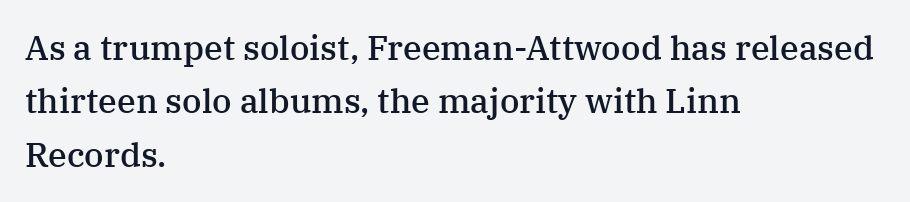
Every letter is mildly thick-stroked: semibold rather than bold. The passage is arranged the way most books set body copy — flush left. Summary of vertical rhythm: regular, with standard interline spacing. Italic: no, the glyphs are upright roman. Small tapered or slab feet sit at the stroke ends, so this counts as serif. Each word holds together tightly as a unit, with standard inter-letter gaps.
